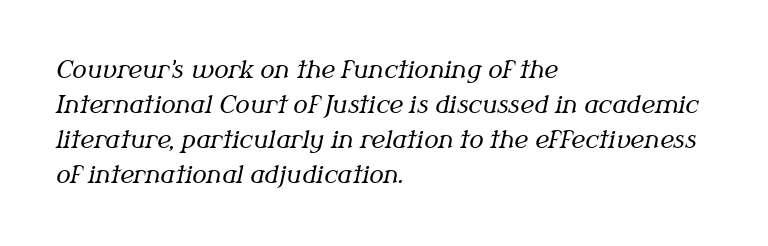
Q: Is the text bold? A: No.
Q: Is the text italic (slanted)? A: Yes, it leans right by about 12 degrees.
Q: Is the text underlined? A: No.
Q: How is the paragraph aligned? A: Left-aligned.
Q: Is the spacing between letters normal or unusually wide? A: Normal.
Q: Is the spacing between lines tight, normal or loose? A: Normal.
